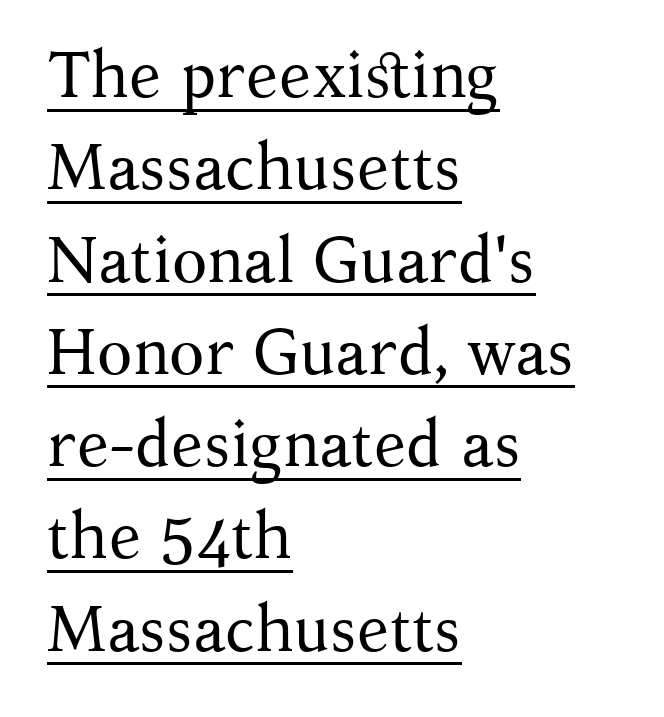
Typeset ragged right — the left edge is the straight one. These lines sit exactly where default settings would place them. Stems and bowls with no extra thickness — not bold. This sample has the flowing, uneven cadence of proportional lettering. Check the space under the baseline: a stroke is drawn there.
